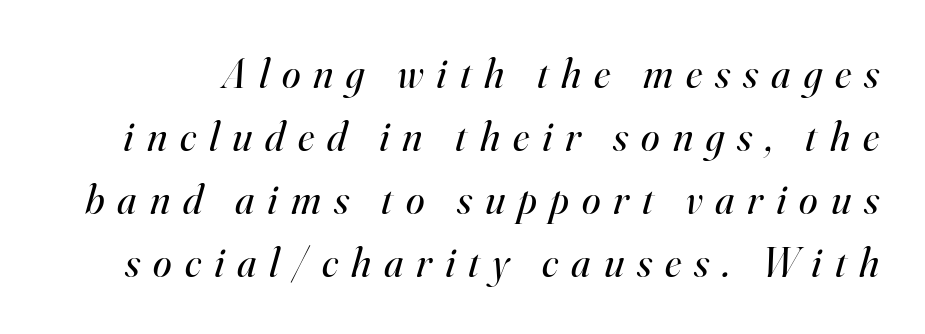
{"serif": "yes", "italic": "yes", "lean": "right", "slant_degrees": 16, "bold": "no", "weight": "regular", "width": "normal", "stroke_contrast": "high", "x_height": "small", "monospaced": "no", "underline": "no", "line_spacing": "normal", "line_spacing_ratio": 1.5, "letter_spacing": "wide", "letter_spacing_em": 0.31, "glyph_px": 42}
